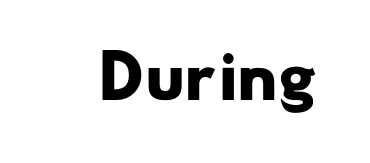
Q: Is the text bold? A: Yes.
Q: Is the typeface a serif or a sans-serif typeface? A: Sans-serif.
Q: Is the text underlined? A: No.
Q: Is the spacing between letters normal or unusually wide? A: Normal.
Q: Width (condensed, normal, or wide)? A: Wide.
Q: Stroke contrast? A: Low.
Q: x-height? A: Small.
Q: Monospaced? A: No.
